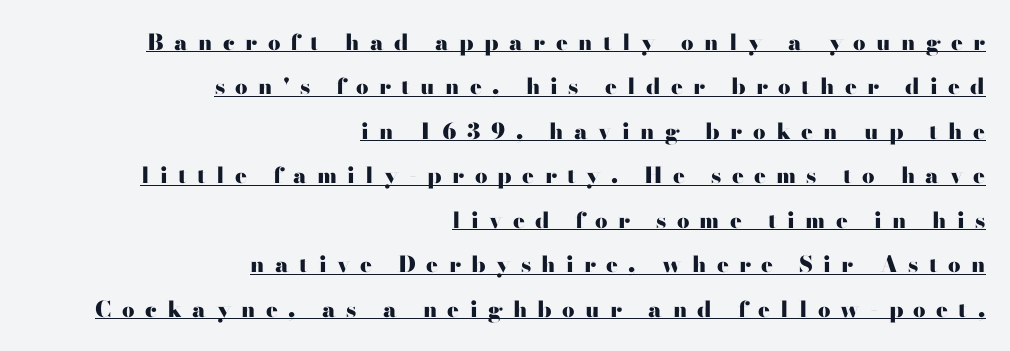
Q: Is the text bold? A: Yes.
Q: Is the text italic (slanted)? A: No, it is upright.
Q: Is the text underlined? A: Yes.
Q: How is the paragraph aligned? A: Right-aligned.
Q: Is the spacing between letters normal or unusually wide? A: Unusually wide.
Q: Is the spacing between lines tight, normal or loose? A: Loose.
